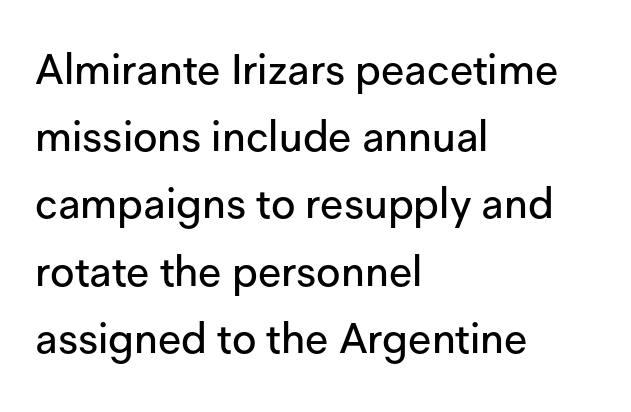
The words here are not underlined. Examine the stroke ends and you'll find no serifs. The rendering anchors every line to the left-hand side. Notice how descenders clear the ascenders below comfortably — that's standard leading. Varying glyph widths throughout — classic text-font behaviour. The typography opts for an upright posture over an oblique one.
